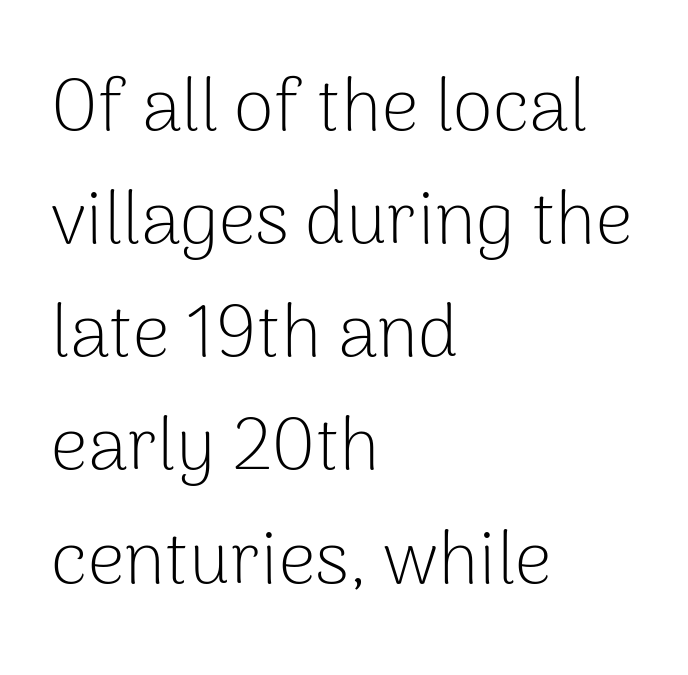
Q: Is the text bold? A: No.
Q: Is the text italic (slanted)? A: No, it is upright.
Q: Is the typeface a serif or a sans-serif typeface? A: Sans-serif.
Q: Is the text underlined? A: No.
Q: How is the paragraph aligned? A: Left-aligned.
Q: Is the spacing between letters normal or unusually wide? A: Normal.
Q: Is the spacing between lines tight, normal or loose? A: Normal.
Q: Width (condensed, normal, or wide)? A: Normal.
Q: Stroke contrast? A: Low.
Q: x-height? A: Medium.
Q: Monospaced? A: No.
